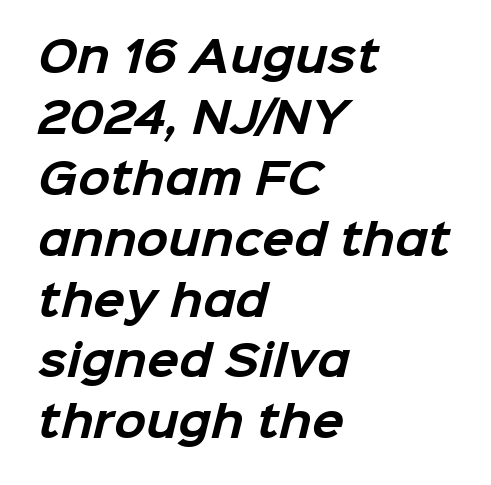
The image shows 42 px bold sans-serif type; set left-aligned, normal line spacing (1.45x), normal letter spacing, not underlined; low stroke contrast and a medium x-height.
